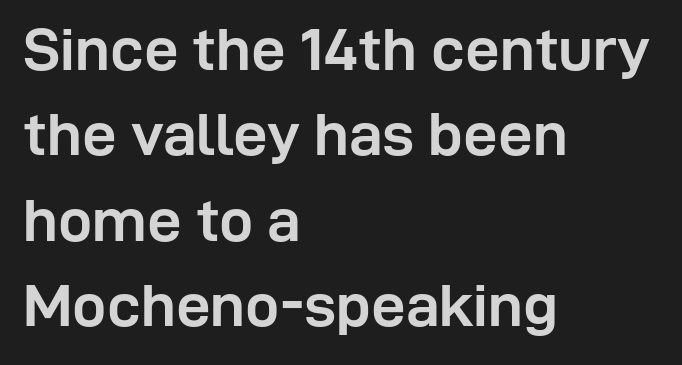
{"serif": "no", "italic": "no", "bold": "yes", "weight": "semibold", "width": "normal", "stroke_contrast": "low", "x_height": "medium", "monospaced": "no", "underline": "no", "align": "left", "line_spacing": "normal", "line_spacing_ratio": 1.4, "letter_spacing": "normal", "letter_spacing_em": 0.0, "glyph_px": 61}
